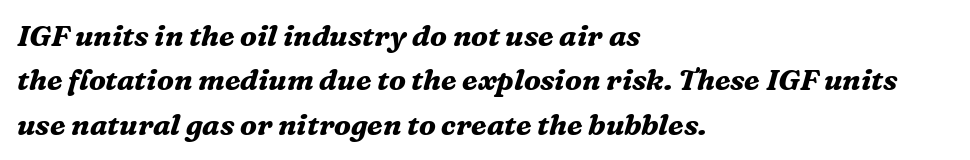
Q: Is the text bold? A: Yes.
Q: Is the text italic (slanted)? A: Yes, it leans right by about 16 degrees.
Q: Is the typeface a serif or a sans-serif typeface? A: Serif.
Q: Is the text underlined? A: No.
Q: How is the paragraph aligned? A: Left-aligned.
Q: Is the spacing between letters normal or unusually wide? A: Normal.
Q: Is the spacing between lines tight, normal or loose? A: Normal.
Q: Width (condensed, normal, or wide)? A: Normal.
Q: Stroke contrast? A: Medium.
Q: x-height? A: Medium.
Q: Monospaced? A: No.
